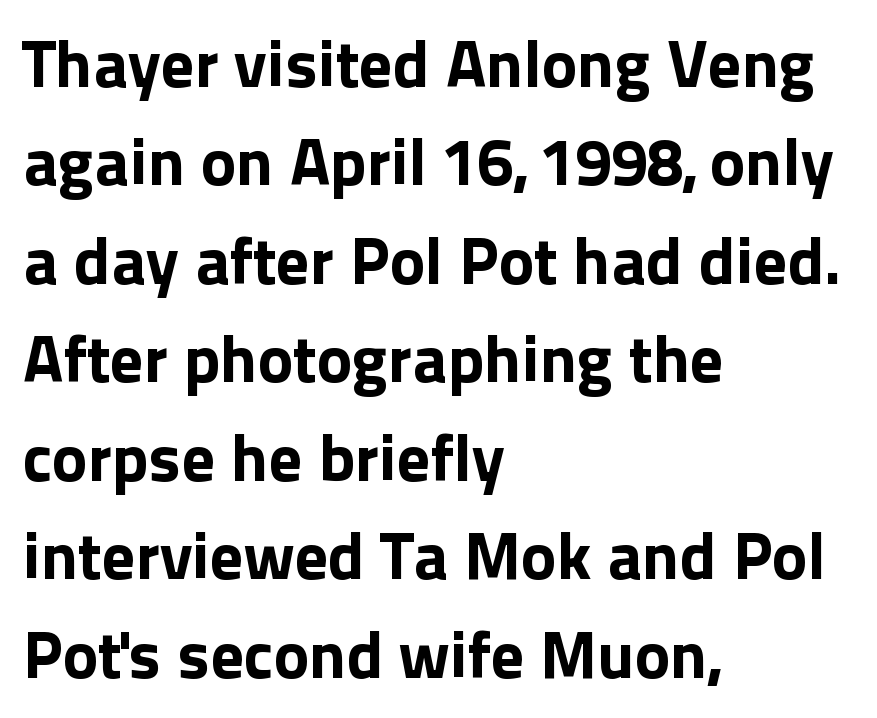
{"serif": "no", "italic": "no", "bold": "yes", "weight": "bold", "width": "normal", "x_height": "medium", "monospaced": "no", "underline": "no", "align": "left", "line_spacing": "normal", "line_spacing_ratio": 1.47, "letter_spacing": "normal", "letter_spacing_em": 0.0, "glyph_px": 67}
